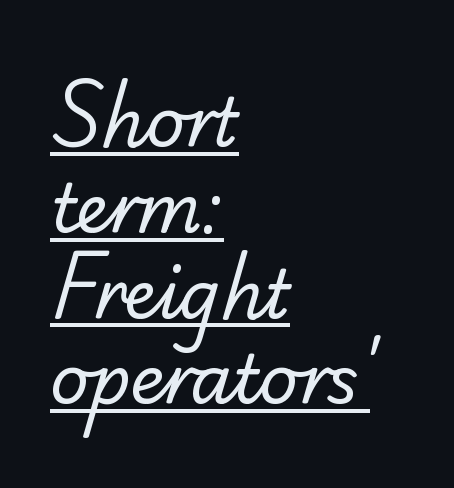
Q: Is the text bold? A: No.
Q: Is the typeface a serif or a sans-serif typeface? A: Sans-serif.
Q: Is the text underlined? A: Yes.
Q: How is the paragraph aligned? A: Left-aligned.
Q: Is the spacing between letters normal or unusually wide? A: Normal.
Q: Is the spacing between lines tight, normal or loose? A: Normal.
Q: Width (condensed, normal, or wide)? A: Normal.
Q: Stroke contrast? A: Low.
Q: x-height? A: Small.
Q: Monospaced? A: No.
